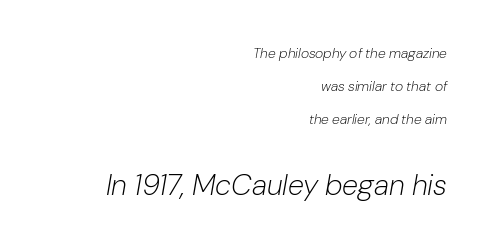
The glyphs are unaccompanied by any horizontal stroke below them. Reading top to bottom, the characters get bigger at the block break. The passage shown stacks its lines with a broad gap. The line texture is even and compact thanks to regular tracking.
